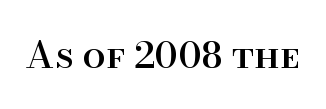
{"serif": "yes", "italic": "no", "width": "normal", "stroke_contrast": "high", "x_height": "small", "monospaced": "no", "underline": "no", "letter_spacing": "normal", "letter_spacing_em": 0.0, "glyph_px": 37}
